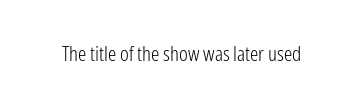
The image shows 21 px text type, upright; set normal letter spacing, not underlined.
